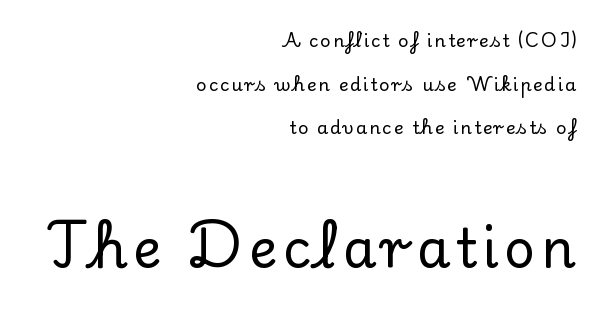
The gap between lines stays unmarked. Posture: upright roman. Horizontally, the lines are justified to the trailing edge only. Notice the wide empty band between every row — that's loose leading.
